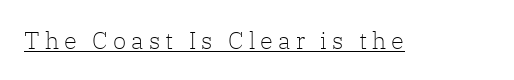
Q: Is the text bold? A: No.
Q: Is the text italic (slanted)? A: No, it is upright.
Q: Is the text underlined? A: Yes.
Q: Is the spacing between letters normal or unusually wide? A: Unusually wide.
